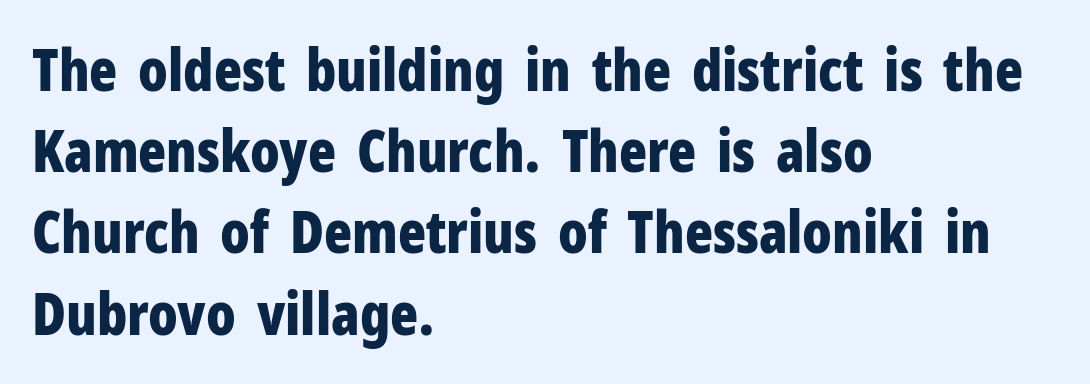
Q: Is the text bold? A: Yes.
Q: Is the text italic (slanted)? A: No, it is upright.
Q: Is the typeface a serif or a sans-serif typeface? A: Sans-serif.
Q: Is the text underlined? A: No.
Q: How is the paragraph aligned? A: Left-aligned.
Q: Is the spacing between letters normal or unusually wide? A: Normal.
Q: Is the spacing between lines tight, normal or loose? A: Normal.
Q: Width (condensed, normal, or wide)? A: Condensed.
Q: Stroke contrast? A: Low.
Q: x-height? A: Medium.
Q: Monospaced? A: No.
